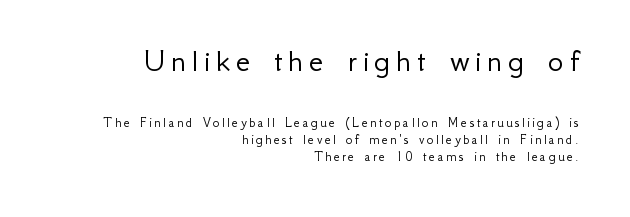
Q: Is the text bold? A: No.
Q: Is the text italic (slanted)? A: No, it is upright.
Q: Is the typeface a serif or a sans-serif typeface? A: Sans-serif.
Q: Is the text underlined? A: No.
Q: How is the paragraph aligned? A: Right-aligned.
Q: Which block of text is set in a larger size, the first (top) or the second (bottom)? A: The first (top) one.
Q: Width (condensed, normal, or wide)? A: Normal.
Q: Stroke contrast? A: Low.
Q: x-height? A: Small.
Q: Monospaced? A: No.
